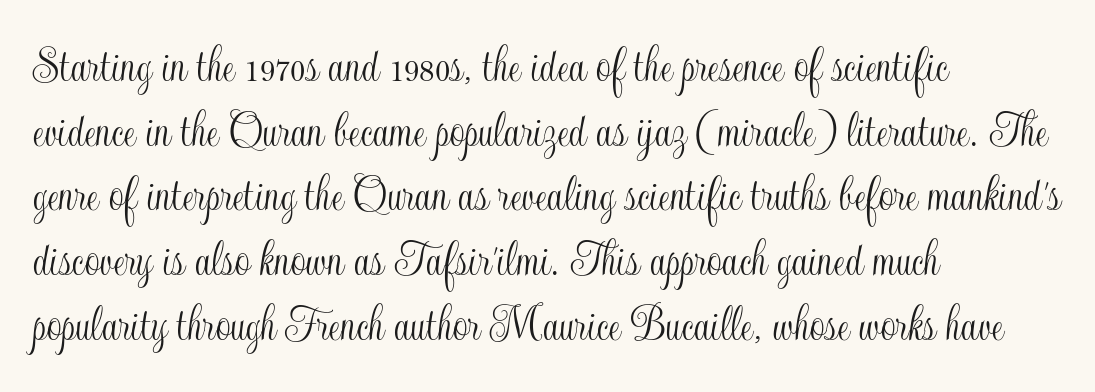
The rendering uses natural spacing where letterforms have individual widths. The area under the type is left untouched. Look at the tracking — it's just the regular setting, nothing added. If you drew a ruler down the left edge, every line would touch it.
